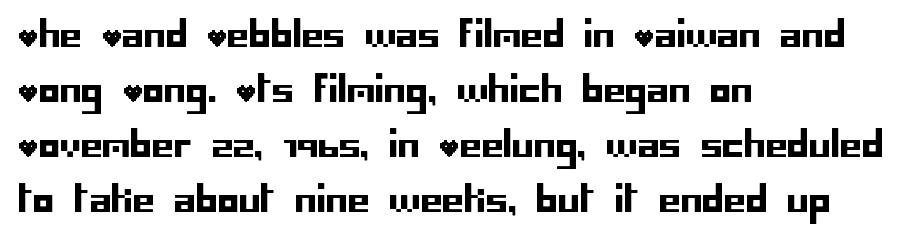
{"serif": "no", "italic": "no", "width": "normal", "stroke_contrast": "low", "x_height": "large", "underline": "no", "align": "left", "line_spacing": "normal", "line_spacing_ratio": 1.57, "letter_spacing": "normal", "letter_spacing_em": 0.0, "glyph_px": 35}
